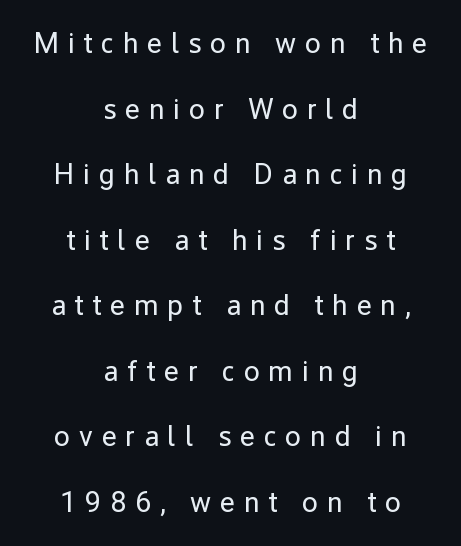
Observe the absence of serifs on each vertical stroke in this sample. Both edges are ragged and mirror each other, which tells us the setting is centered. Weight: in the light-to-regular range. Each word looks stretched out because of the extra space between its letters. This block would shrink considerably if given ordinary leading; it's expanded now. Do the characters align in a grid? No, the font is proportional.
